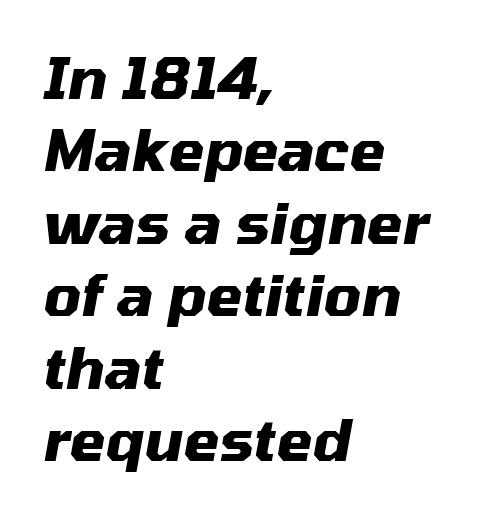
{"italic": "yes", "lean": "right", "slant_degrees": 10, "bold": "yes", "weight": "heavy", "width": "normal", "stroke_contrast": "medium", "x_height": "medium", "monospaced": "no", "underline": "no", "align": "left", "line_spacing": "normal", "line_spacing_ratio": 1.25, "letter_spacing": "normal", "letter_spacing_em": 0.0, "glyph_px": 58}
